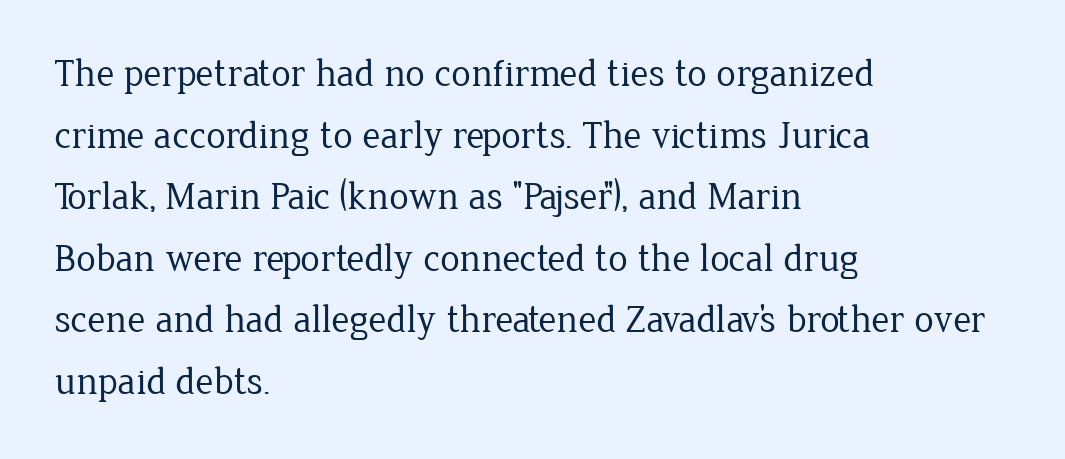
Glyph-to-glyph distance matches everyday printed text. Underline: absent. Characters remain perfectly vertical along every line. A quiet, ordinary-to-light weight characterises the typeface. Notice how the passage keeps a crisp vertical edge on the left only. The vertical gap from one line to the next is medium.
